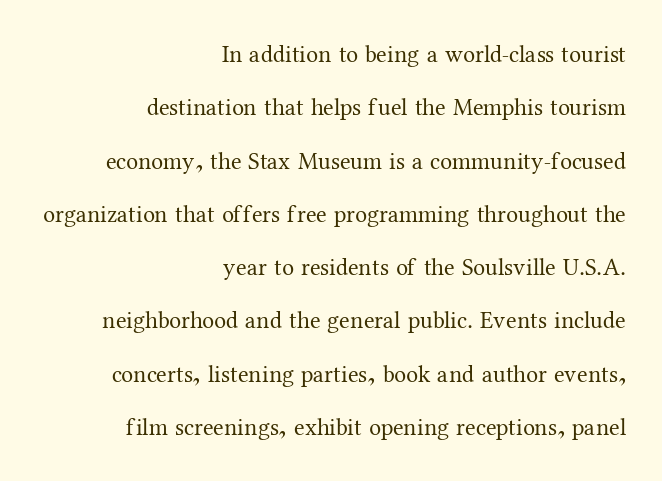
{"italic": "no", "bold": "no", "underline": "no", "align": "right", "line_spacing": "loose", "line_spacing_ratio": 2.22, "letter_spacing": "normal", "letter_spacing_em": 0.0, "glyph_px": 24}
